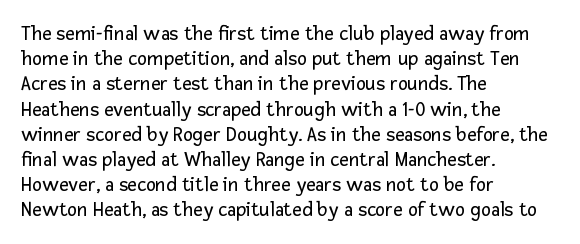
{"italic": "no", "bold": "no", "underline": "no", "align": "left", "line_spacing_ratio": 1.2, "letter_spacing": "normal", "letter_spacing_em": 0.0, "glyph_px": 21}
